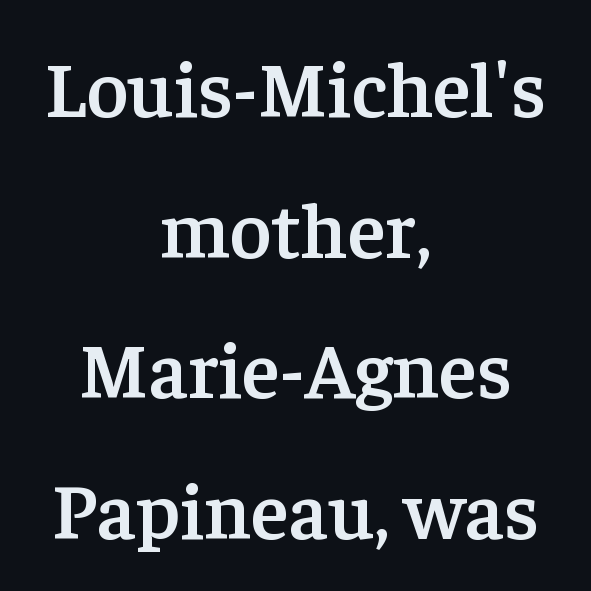
The image shows 79 px semibold serif type, upright; set centered, line spacing 1.78x, normal letter spacing, not underlined; low stroke contrast and a medium x-height.
